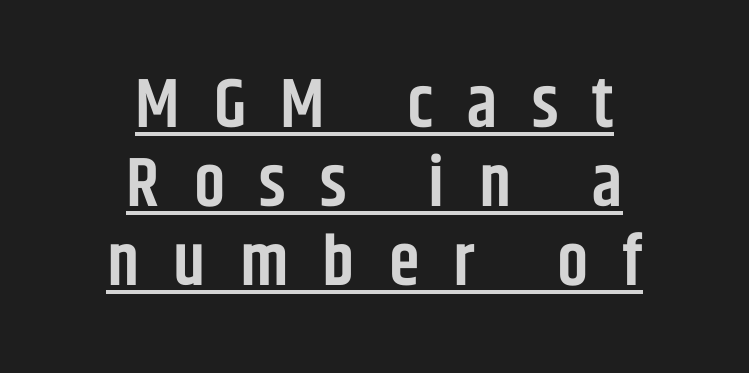
Q: Is the text bold? A: Semi-bold.
Q: Is the text italic (slanted)? A: No, it is upright.
Q: Is the typeface a serif or a sans-serif typeface? A: Sans-serif.
Q: Is the text underlined? A: Yes.
Q: How is the paragraph aligned? A: Centered.
Q: Is the spacing between letters normal or unusually wide? A: Unusually wide.
Q: Is the spacing between lines tight, normal or loose? A: Tight.
Q: Width (condensed, normal, or wide)? A: Condensed.
Q: Stroke contrast? A: Low.
Q: x-height? A: Large.
Q: Monospaced? A: No.
